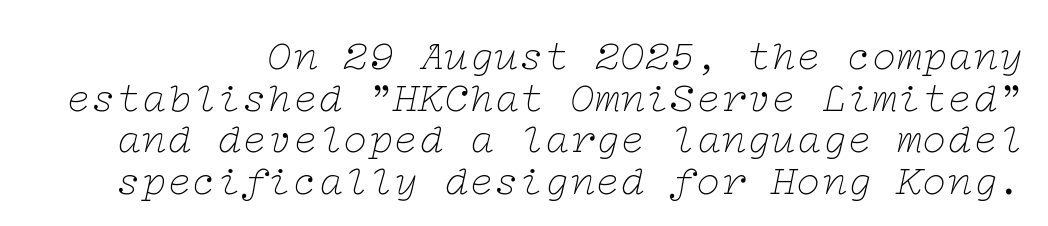
Q: Is the text bold? A: No.
Q: Is the text italic (slanted)? A: Yes, it leans right by about 12 degrees.
Q: Is the typeface a serif or a sans-serif typeface? A: Serif.
Q: Is the text underlined? A: No.
Q: Is the spacing between letters normal or unusually wide? A: Normal.
Q: Is the spacing between lines tight, normal or loose? A: Tight.
Q: Width (condensed, normal, or wide)? A: Wide.
Q: Stroke contrast? A: Low.
Q: x-height? A: Medium.
